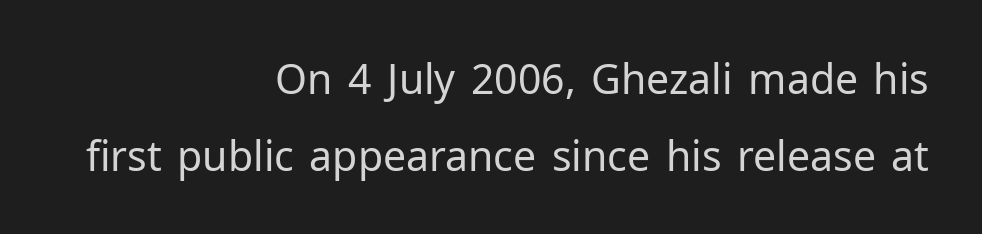
Q: Is the text bold? A: No.
Q: Is the text italic (slanted)? A: No, it is upright.
Q: Is the typeface a serif or a sans-serif typeface? A: Sans-serif.
Q: Is the text underlined? A: No.
Q: How is the paragraph aligned? A: Right-aligned.
Q: Is the spacing between letters normal or unusually wide? A: Normal.
Q: Width (condensed, normal, or wide)? A: Normal.
Q: Stroke contrast? A: Low.
Q: x-height? A: Medium.
Q: Monospaced? A: No.
